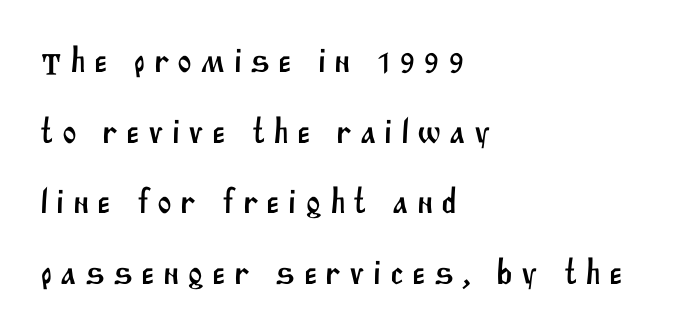
Q: Is the typeface a serif or a sans-serif typeface? A: Sans-serif.
Q: Is the text underlined? A: No.
Q: How is the paragraph aligned? A: Left-aligned.
Q: Is the spacing between letters normal or unusually wide? A: Unusually wide.
Q: Is the spacing between lines tight, normal or loose? A: Loose.
Q: Width (condensed, normal, or wide)? A: Normal.
Q: Stroke contrast? A: Medium.
Q: x-height? A: Large.
Q: Monospaced? A: No.
